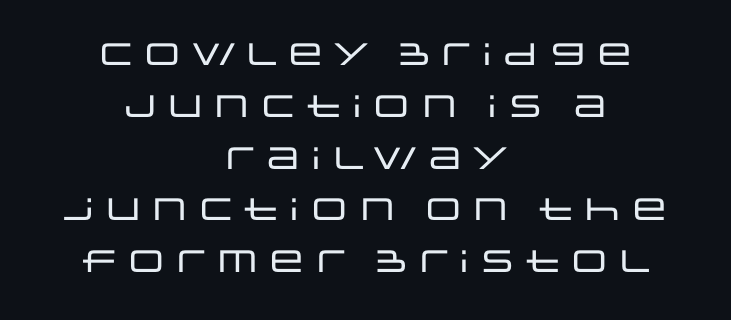
Q: Is the text italic (slanted)? A: No, it is upright.
Q: Is the typeface a serif or a sans-serif typeface? A: Sans-serif.
Q: Is the text underlined? A: No.
Q: How is the paragraph aligned? A: Centered.
Q: Is the spacing between letters normal or unusually wide? A: Normal.
Q: Is the spacing between lines tight, normal or loose? A: Normal.
Q: Width (condensed, normal, or wide)? A: Wide.
Q: Stroke contrast? A: Low.
Q: x-height? A: Large.
Q: Monospaced? A: No.
